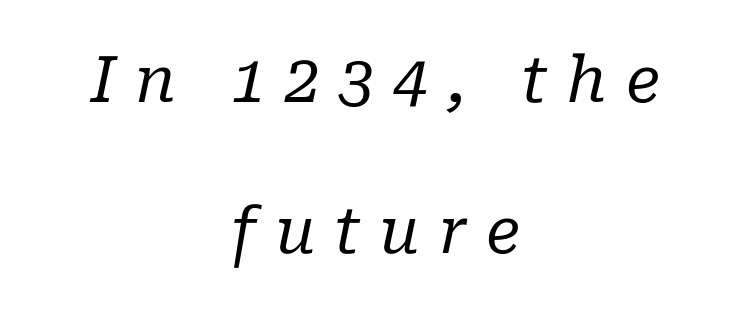
Q: Is the text bold? A: No.
Q: Is the text italic (slanted)? A: Yes, it leans right by about 10 degrees.
Q: Is the typeface a serif or a sans-serif typeface? A: Serif.
Q: Is the text underlined? A: No.
Q: How is the paragraph aligned? A: Centered.
Q: Is the spacing between letters normal or unusually wide? A: Unusually wide.
Q: Is the spacing between lines tight, normal or loose? A: Loose.
Q: Width (condensed, normal, or wide)? A: Normal.
Q: Stroke contrast? A: Low.
Q: x-height? A: Medium.
Q: Monospaced? A: No.
